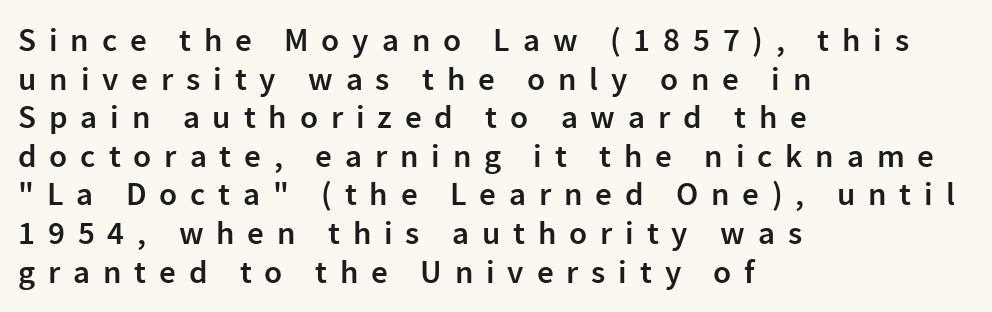
The image shows 33 px semibold sans-serif type, upright; set left-aligned, line spacing 1.17x, unusually wide letter spacing (+0.39 em), not underlined; low stroke contrast and a medium x-height.
